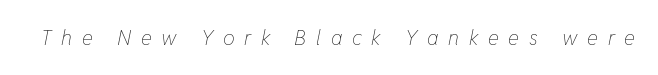
The image shows 21 px text type, italic (leaning right); set unusually wide letter spacing (+0.46 em), not underlined.
